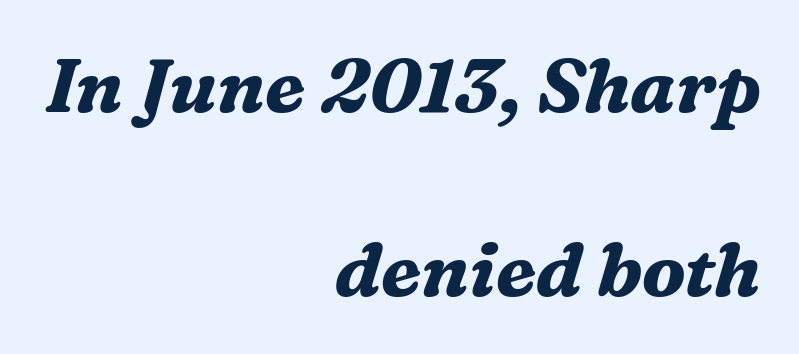
Q: Is the text bold? A: Yes.
Q: Is the text italic (slanted)? A: Yes, it leans right by about 16 degrees.
Q: Is the typeface a serif or a sans-serif typeface? A: Serif.
Q: Is the text underlined? A: No.
Q: How is the paragraph aligned? A: Right-aligned.
Q: Is the spacing between letters normal or unusually wide? A: Normal.
Q: Is the spacing between lines tight, normal or loose? A: Loose.
Q: Width (condensed, normal, or wide)? A: Normal.
Q: Stroke contrast? A: Medium.
Q: x-height? A: Medium.
Q: Monospaced? A: No.
